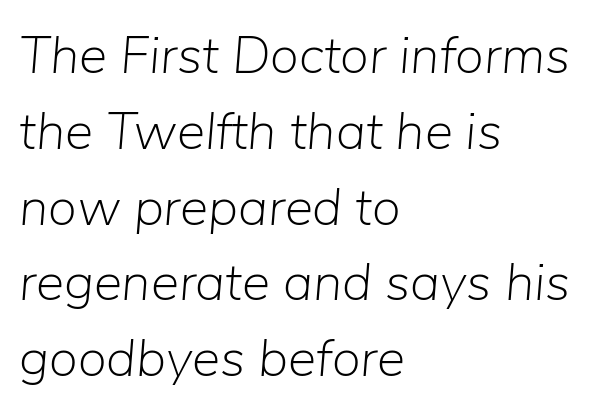
{"italic": "yes", "lean": "right", "slant_degrees": 5, "bold": "no", "weight": "light", "width": "normal", "stroke_contrast": "low", "x_height": "medium", "monospaced": "no", "underline": "no", "align": "left", "line_spacing": "normal", "line_spacing_ratio": 1.43, "letter_spacing": "normal", "letter_spacing_em": 0.0, "glyph_px": 53}
